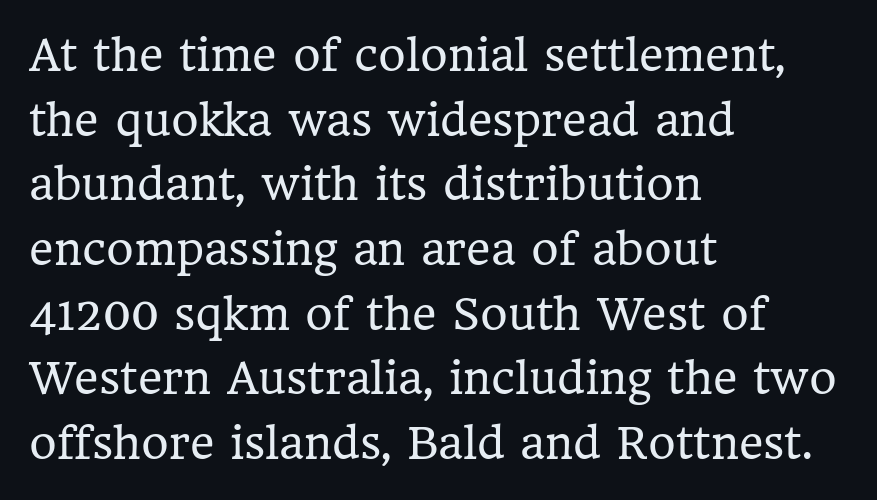
{"serif": "yes", "italic": "no", "bold": "no", "weight": "regular", "width": "normal", "stroke_contrast": "low", "x_height": "medium", "monospaced": "no", "underline": "no", "align": "left", "line_spacing": "normal", "line_spacing_ratio": 1.54, "letter_spacing": "normal", "letter_spacing_em": 0.0, "glyph_px": 42}
